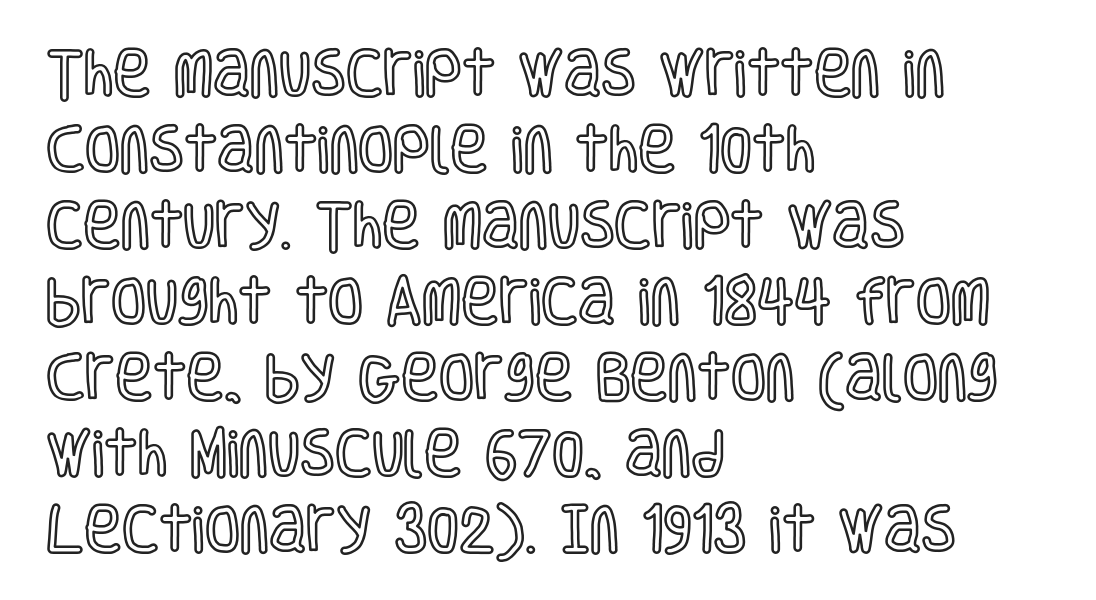
The image shows 51 px condensed type, upright; set left-aligned, normal line spacing (1.49x), normal letter spacing, not underlined; a large x-height.
